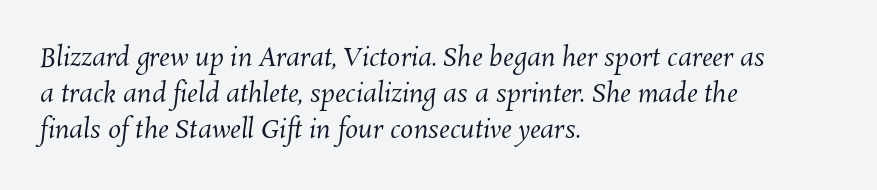
The image shows 26 px text type; set left-aligned, normal line spacing (1.38x), normal letter spacing, not underlined.
